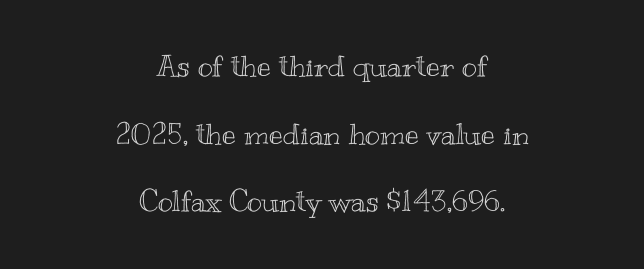
Q: Is the text italic (slanted)? A: No, it is upright.
Q: Is the text underlined? A: No.
Q: How is the paragraph aligned? A: Centered.
Q: Is the spacing between letters normal or unusually wide? A: Normal.
Q: Is the spacing between lines tight, normal or loose? A: Loose.
Q: Width (condensed, normal, or wide)? A: Wide.
Q: x-height? A: Small.
Q: Monospaced? A: No.
